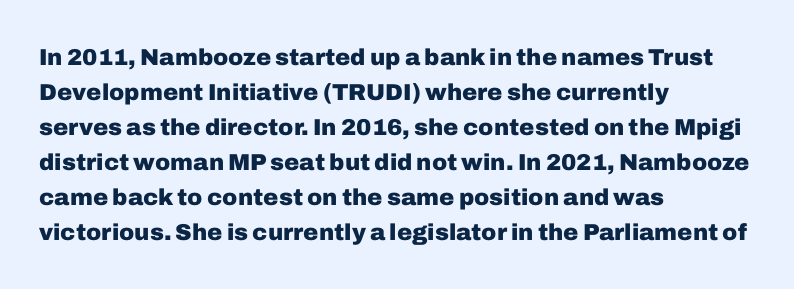
A normal amount of white space separates one row of letters from the next. The lines in this sample share a left origin and differ only in where they stop. Characters follow at the spacing the type designer built in. In terms of weight, the rendering is a true, heavy bold.
